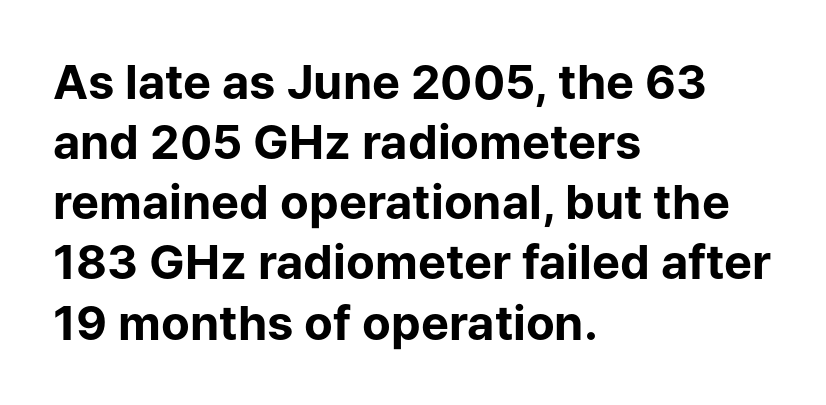
The image shows 47 px bold sans-serif type, upright; set left-aligned, normal line spacing (1.28x), normal letter spacing, not underlined; low stroke contrast and a medium x-height.
